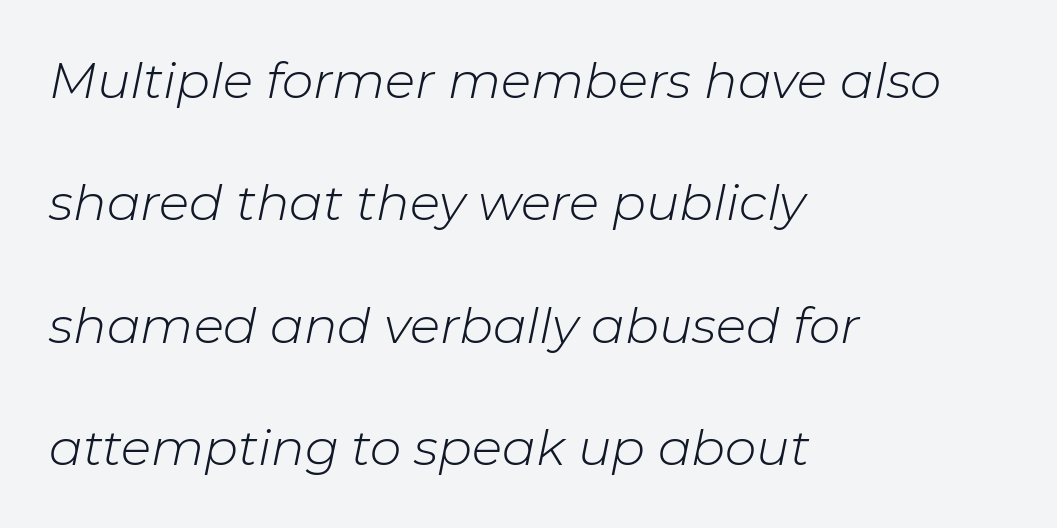
Bold? No — there's no thickening of the strokes. The passage shown is not underscored anywhere. Varying glyph widths throughout — classic text-font behaviour. The block of text is sparse from top to bottom, with ample space between rows. Slant detected: the letters are inclined. Inter-character spacing is left at the font's built-in metrics.
